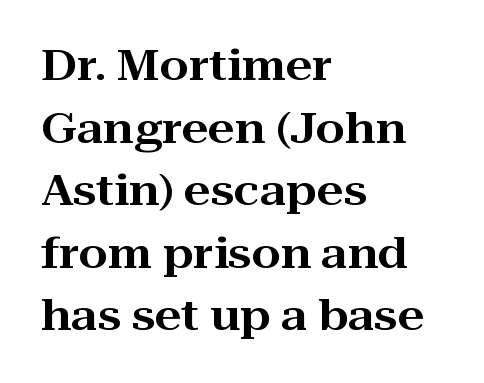
The image shows 42 px wide serif type, upright; set left-aligned, normal line spacing (1.49x), normal letter spacing, not underlined; high stroke contrast and a medium x-height.
